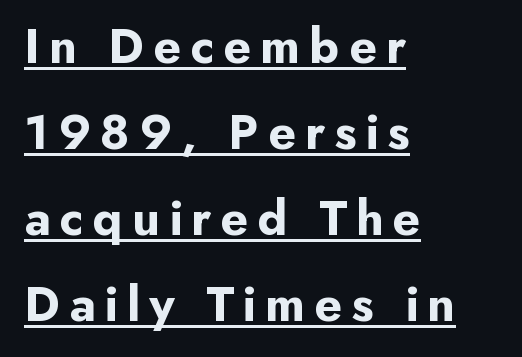
This sample has the flowing, uneven cadence of proportional lettering. The rag falls on the right side of this text block. Beneath each row of characters lies a ruled line. If you drew a line through each stem, it would be perfectly vertical. Grotesque or geometric, the face here clearly has no serifs.
